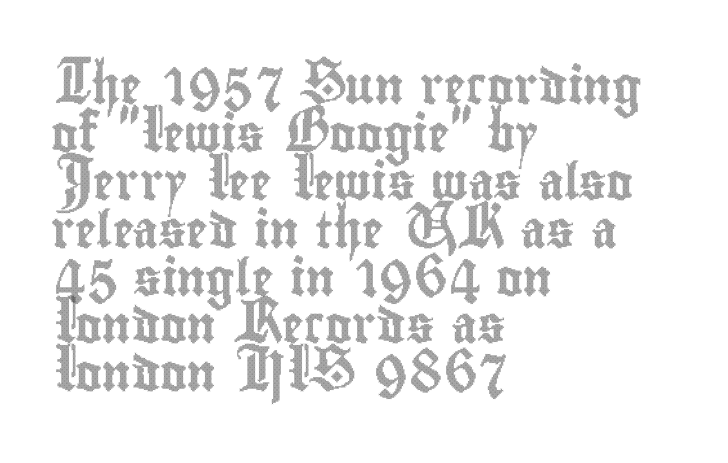
Q: Is the text italic (slanted)? A: No, it is upright.
Q: Is the text underlined? A: No.
Q: How is the paragraph aligned? A: Left-aligned.
Q: Is the spacing between letters normal or unusually wide? A: Normal.
Q: Is the spacing between lines tight, normal or loose? A: Normal.
Q: Width (condensed, normal, or wide)? A: Condensed.
Q: x-height? A: Small.
Q: Monospaced? A: No.
